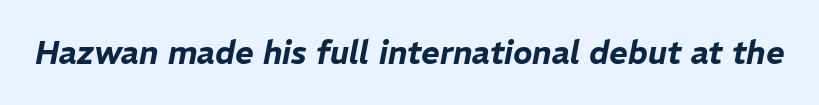
There is no visible air inserted between adjacent glyphs. These lines were composed using italics. Each letter keeps its own natural width here, so spacing adapts to shape. Letters rest on an invisible, unmarked baseline.
